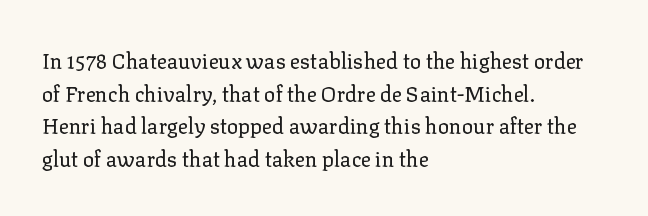
The image shows 21 px text type, upright; set left-aligned, normal line spacing (1.55x), normal letter spacing, not underlined.
